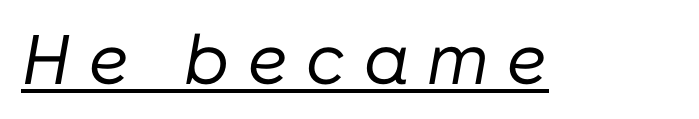
{"italic": "yes", "lean": "right", "slant_degrees": 10, "bold": "no", "weight": "regular", "width": "normal", "stroke_contrast": "low", "x_height": "medium", "monospaced": "no", "underline": "yes", "letter_spacing": "wide", "letter_spacing_em": 0.24, "glyph_px": 70}
